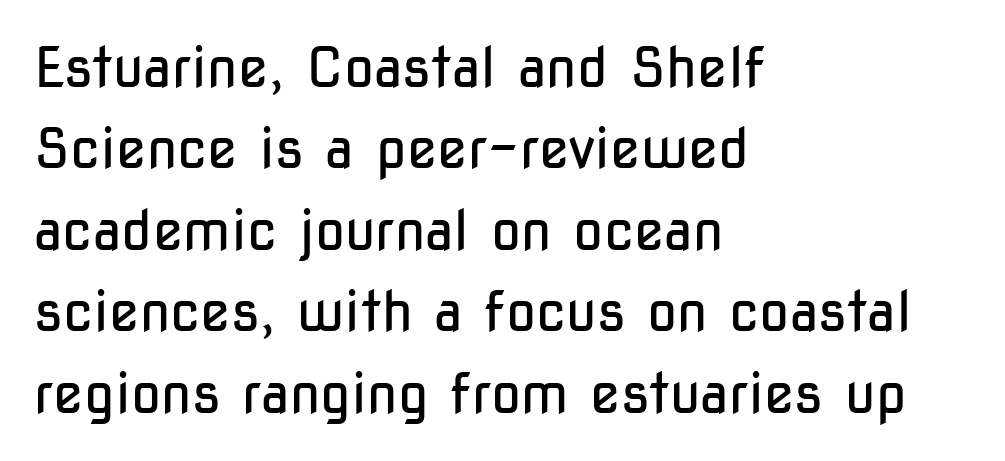
Line spacing here is normal. The line texture is even and compact thanks to regular tracking. Stems and bowls with no extra thickness — not bold. Here the designer chose a conventional face with non-uniform glyph widths. A roman cut, with each character standing at attention.
